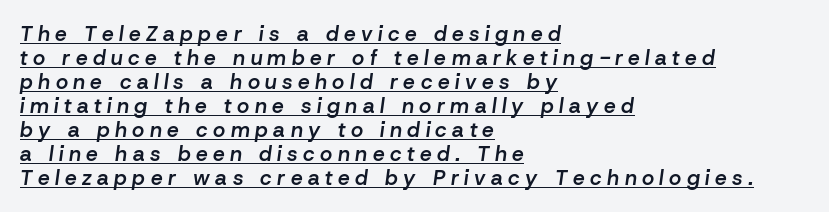
A continuous stroke trails under the words, as in a hyperlink. Leading: reduced. Tall strokes in this sample are angled rather than plumb. The tracking jumps out immediately: characters are airy and widely separated.
